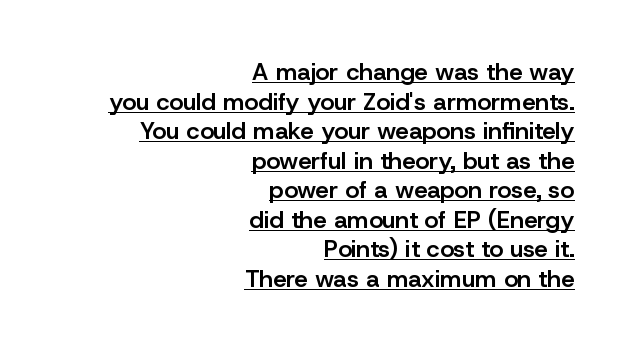
Q: Is the text bold? A: Semi-bold.
Q: Is the text italic (slanted)? A: No, it is upright.
Q: Is the text underlined? A: Yes.
Q: How is the paragraph aligned? A: Right-aligned.
Q: Is the spacing between letters normal or unusually wide? A: Normal.
